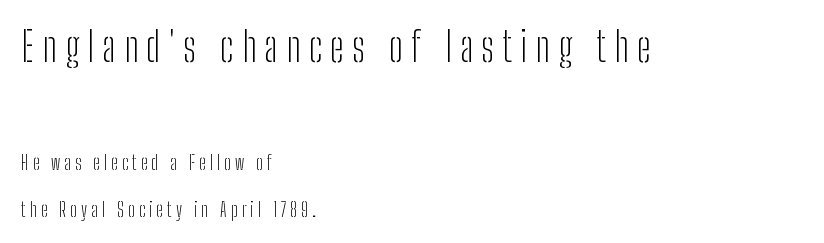
Q: Is the text bold? A: No.
Q: Is the text italic (slanted)? A: No, it is upright.
Q: Is the typeface a serif or a sans-serif typeface? A: Sans-serif.
Q: Is the text underlined? A: No.
Q: How is the paragraph aligned? A: Left-aligned.
Q: Is the spacing between letters normal or unusually wide? A: Unusually wide.
Q: Is the spacing between lines tight, normal or loose? A: Loose.
Q: Which block of text is set in a larger size, the first (top) or the second (bottom)? A: The first (top) one.
Q: Width (condensed, normal, or wide)? A: Condensed.
Q: Stroke contrast? A: Low.
Q: x-height? A: Medium.
Q: Monospaced? A: No.
